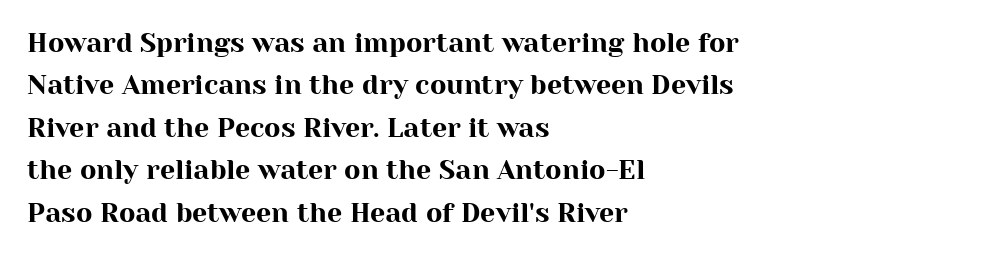
Successive baselines arrive at the customary interval. Tall strokes in this sample are plumb rather than angled. Where is the straight margin? On the left. Lines of text with bare space underneath. Each word holds together tightly as a unit, with standard inter-letter gaps.
